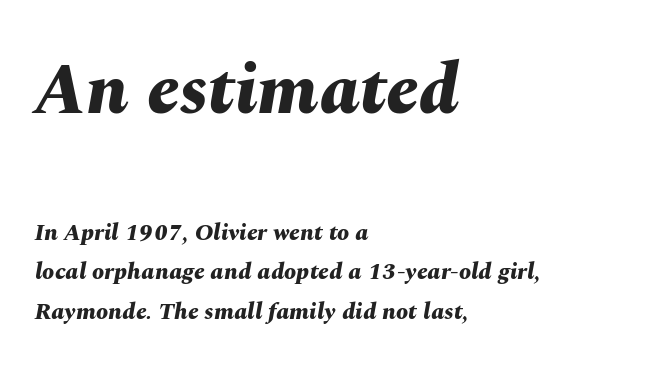
Q: Is the text bold? A: Yes.
Q: Is the text italic (slanted)? A: Yes, it leans right by about 10 degrees.
Q: Is the text underlined? A: No.
Q: How is the paragraph aligned? A: Left-aligned.
Q: Is the spacing between letters normal or unusually wide? A: Normal.
Q: Is the spacing between lines tight, normal or loose? A: Normal.
Q: Which block of text is set in a larger size, the first (top) or the second (bottom)? A: The first (top) one.
Q: Width (condensed, normal, or wide)? A: Normal.
Q: Stroke contrast? A: Medium.
Q: x-height? A: Medium.
Q: Monospaced? A: No.
